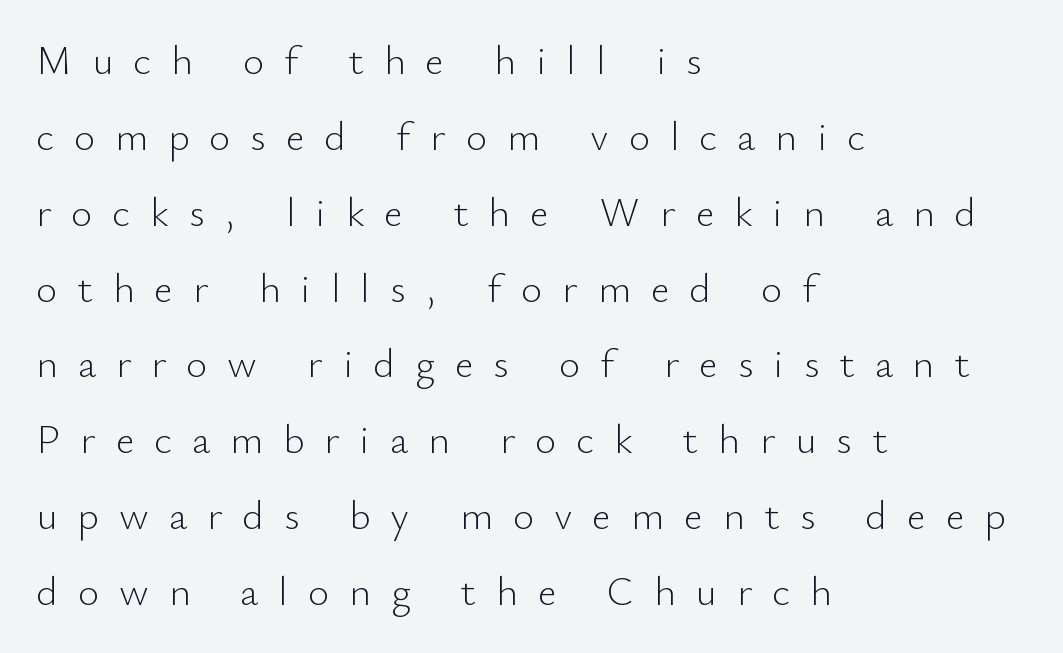
{"serif": "no", "italic": "no", "bold": "no", "weight": "light", "width": "normal", "stroke_contrast": "low", "x_height": "small", "monospaced": "no", "underline": "no", "align": "left", "line_spacing_ratio": 1.85, "letter_spacing": "wide", "letter_spacing_em": 0.49, "glyph_px": 41}
